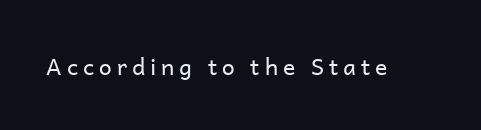
The image shows 23 px text type, upright; set unusually wide letter spacing (+0.21 em), not underlined.
